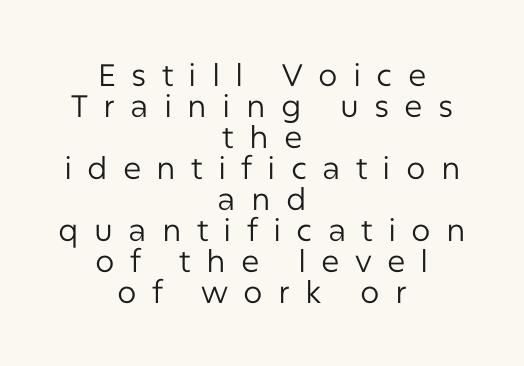
Q: Is the text bold? A: No.
Q: Is the text italic (slanted)? A: No, it is upright.
Q: Is the typeface a serif or a sans-serif typeface? A: Sans-serif.
Q: Is the text underlined? A: No.
Q: How is the paragraph aligned? A: Centered.
Q: Is the spacing between letters normal or unusually wide? A: Unusually wide.
Q: Is the spacing between lines tight, normal or loose? A: Tight.
Q: Width (condensed, normal, or wide)? A: Normal.
Q: Stroke contrast? A: Low.
Q: x-height? A: Medium.
Q: Monospaced? A: No.
